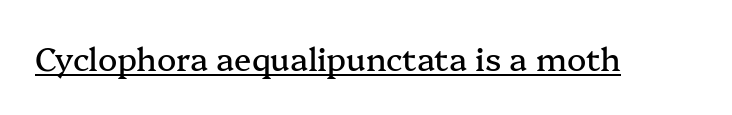
{"serif": "yes", "italic": "no", "width": "normal", "stroke_contrast": "medium", "x_height": "medium", "monospaced": "no", "underline": "yes", "letter_spacing": "normal", "letter_spacing_em": 0.0, "glyph_px": 32}
